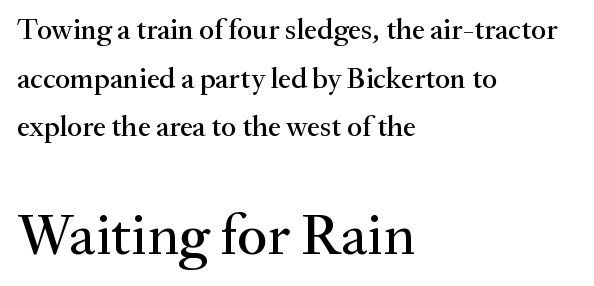
Q: Is the text italic (slanted)? A: No, it is upright.
Q: Is the typeface a serif or a sans-serif typeface? A: Serif.
Q: Is the text underlined? A: No.
Q: How is the paragraph aligned? A: Left-aligned.
Q: Is the spacing between letters normal or unusually wide? A: Normal.
Q: Is the spacing between lines tight, normal or loose? A: Normal.
Q: Which block of text is set in a larger size, the first (top) or the second (bottom)? A: The second (bottom) one.
Q: Width (condensed, normal, or wide)? A: Normal.
Q: Stroke contrast? A: Medium.
Q: x-height? A: Small.
Q: Monospaced? A: No.
